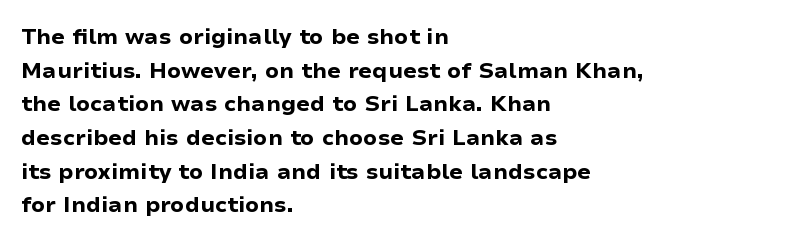
{"italic": "no", "bold": "yes", "underline": "no", "align": "left", "line_spacing": "normal", "line_spacing_ratio": 1.53, "letter_spacing": "normal", "letter_spacing_em": 0.0, "glyph_px": 22}
